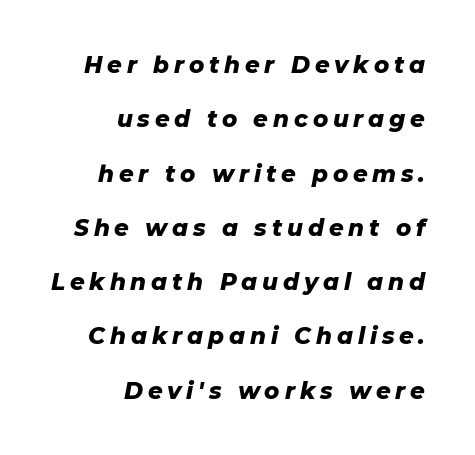
The image shows 23 px bold type, italic (leaning right); set right-aligned, loose line spacing (2.36x), unusually wide letter spacing (+0.21 em), not underlined.
